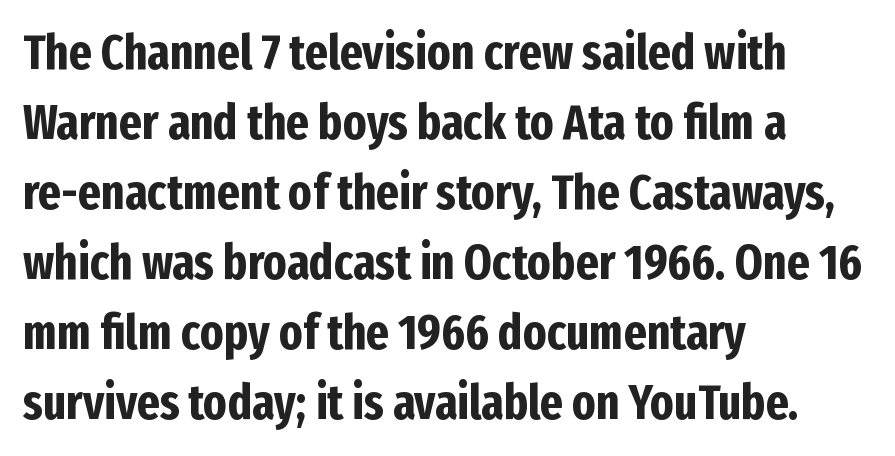
{"serif": "no", "italic": "no", "bold": "yes", "weight": "bold", "width": "condensed", "stroke_contrast": "low", "x_height": "medium", "monospaced": "no", "underline": "no", "align": "left", "line_spacing": "normal", "line_spacing_ratio": 1.43, "letter_spacing": "normal", "letter_spacing_em": 0.0, "glyph_px": 49}
